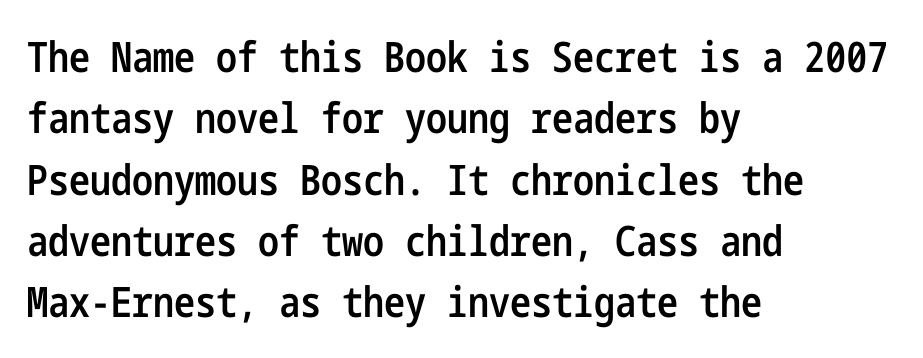
The image shows 42 px semibold, condensed sans-serif type, upright; set left-aligned, normal line spacing (1.46x), normal letter spacing, not underlined; low stroke contrast and a medium x-height.
